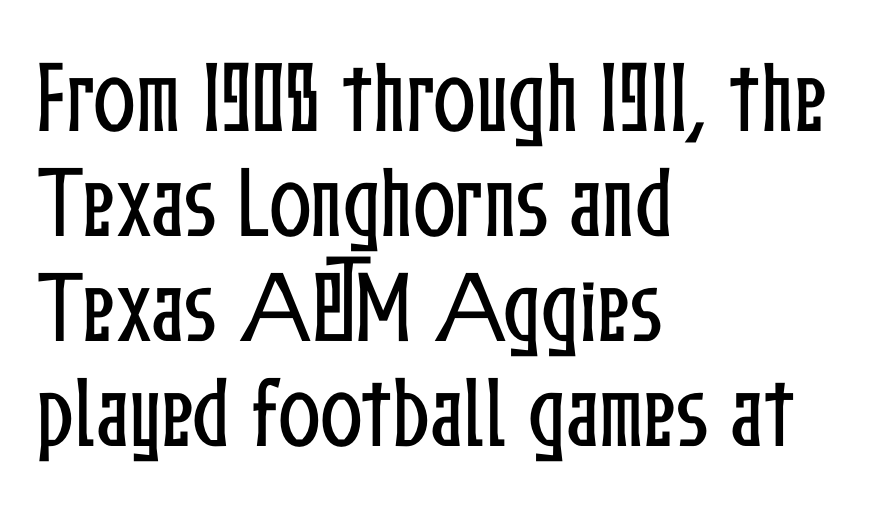
Leftover space on each line is placed entirely after the last word. When letters stand straight like this, we call the style roman or upright. The zone under the glyphs is completely vacant. Reading down the column, the eye jumps a familiar distance to each next line. These lines keep a tight, regular rhythm from letter to letter.
